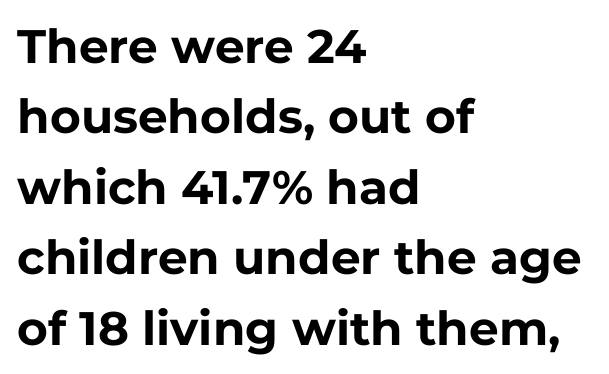
{"serif": "no", "italic": "no", "bold": "yes", "weight": "bold", "width": "normal", "stroke_contrast": "low", "x_height": "medium", "monospaced": "no", "underline": "no", "align": "left", "line_spacing": "normal", "line_spacing_ratio": 1.5, "letter_spacing": "normal", "letter_spacing_em": 0.0, "glyph_px": 47}
